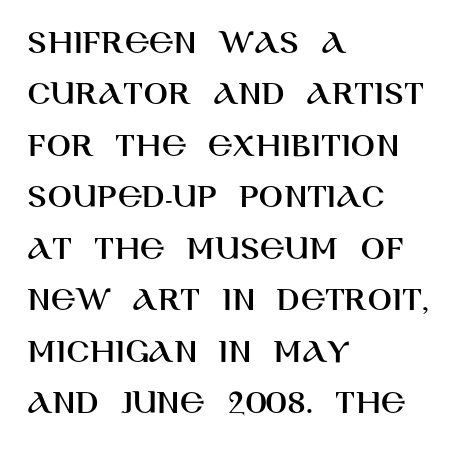
{"serif": "no", "italic": "no", "width": "normal", "stroke_contrast": "high", "x_height": "large", "monospaced": "no", "underline": "no", "align": "left", "line_spacing": "normal", "line_spacing_ratio": 1.43, "letter_spacing": "normal", "letter_spacing_em": 0.0, "glyph_px": 36}
